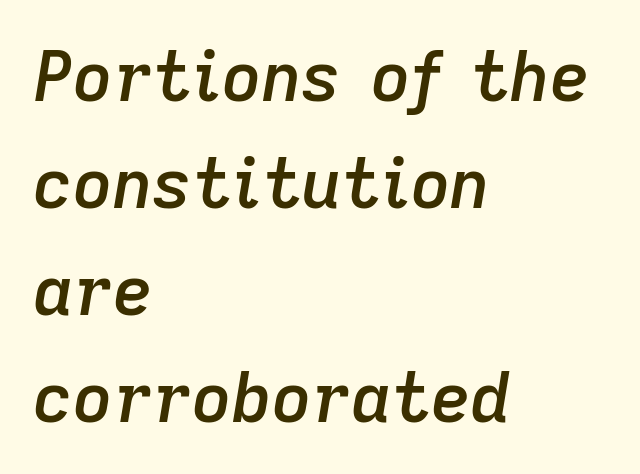
Q: Is the text bold? A: Semi-bold.
Q: Is the text italic (slanted)? A: Yes, it leans right by about 9 degrees.
Q: Is the text underlined? A: No.
Q: How is the paragraph aligned? A: Left-aligned.
Q: Is the spacing between letters normal or unusually wide? A: Normal.
Q: Is the spacing between lines tight, normal or loose? A: Normal.
Q: Width (condensed, normal, or wide)? A: Normal.
Q: Stroke contrast? A: Low.
Q: x-height? A: Medium.
Q: Monospaced? A: No.
